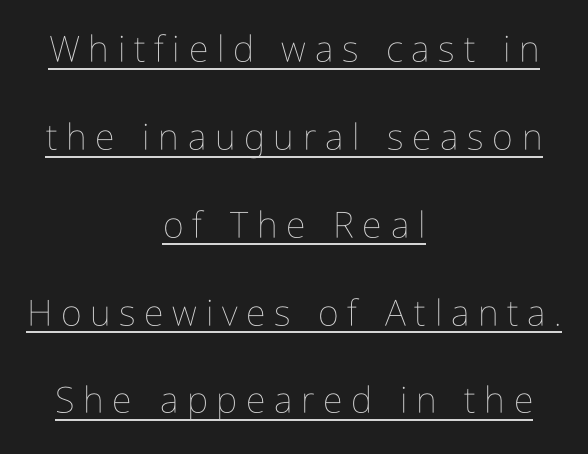
The image shows 36 px thin, condensed type, upright; set centered, loose line spacing (2.44x), unusually wide letter spacing (+0.24 em), underlined; low stroke contrast and a medium x-height.
